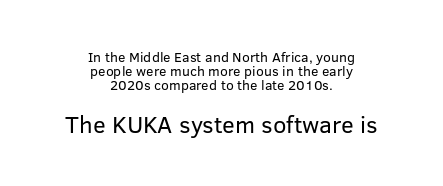
{"italic": "no", "bold": "no", "underline": "no", "align": "center", "line_spacing": "tight", "line_spacing_ratio": 0.99, "letter_spacing": "normal", "letter_spacing_em": 0.0, "larger_block": "second", "size_ratio": 1.71, "glyph_px": 24}
